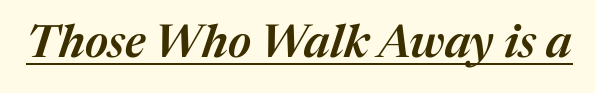
Q: Is the text bold? A: Semi-bold.
Q: Is the text italic (slanted)? A: Yes, it leans right by about 17 degrees.
Q: Is the text underlined? A: Yes.
Q: Is the spacing between letters normal or unusually wide? A: Normal.
Q: Width (condensed, normal, or wide)? A: Normal.
Q: Stroke contrast? A: Medium.
Q: x-height? A: Medium.
Q: Monospaced? A: No.
